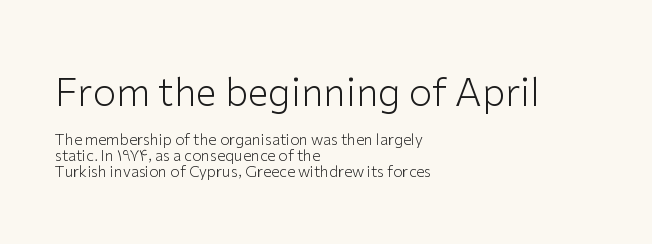
The image shows 38 px light sans-serif type, upright; set left-aligned, tight line spacing (1.05x), normal letter spacing, not underlined; the first (top) block is 2.53x larger; low stroke contrast and a medium x-height.
